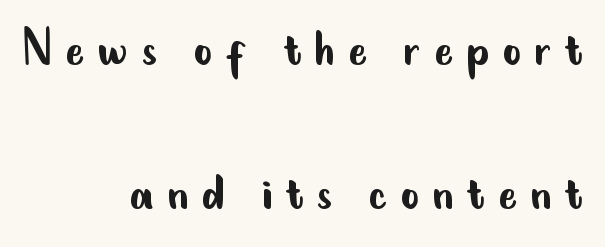
{"serif": "no", "italic": "no", "bold": "no", "weight": "regular", "width": "condensed", "stroke_contrast": "low", "x_height": "small", "monospaced": "no", "underline": "no", "align": "right", "line_spacing": "loose", "line_spacing_ratio": 2.48, "letter_spacing": "wide", "letter_spacing_em": 0.22, "glyph_px": 58}
